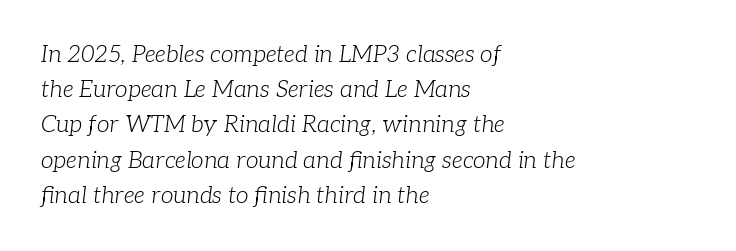
{"italic": "yes", "lean": "right", "slant_degrees": 7, "bold": "no", "underline": "no", "align": "left", "line_spacing": "normal", "line_spacing_ratio": 1.53, "letter_spacing": "normal", "letter_spacing_em": 0.0, "glyph_px": 23}
